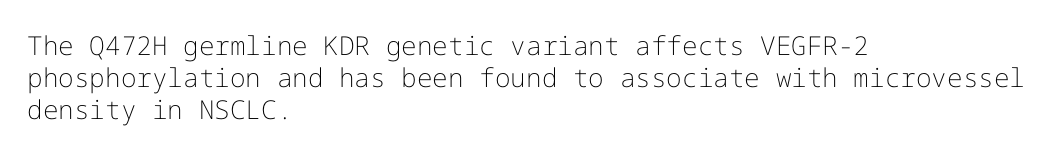
The passage shown is not underscored anywhere. Words appear dense and cohesive because spacing is normal. Alignment: flush left. Unlike italic type, these characters show no tilt at all.
